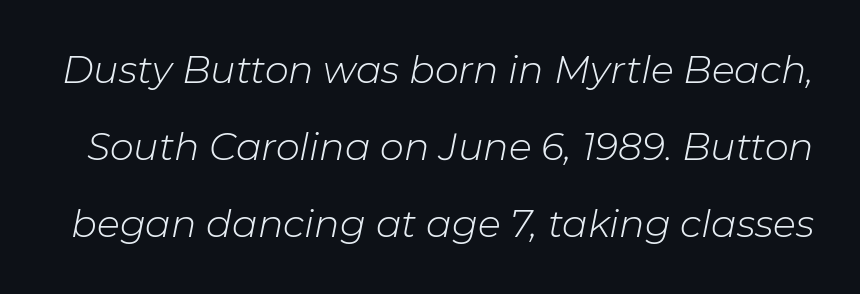
Q: Is the text bold? A: No.
Q: Is the text italic (slanted)? A: Yes, it leans right by about 11 degrees.
Q: Is the text underlined? A: No.
Q: Is the spacing between letters normal or unusually wide? A: Normal.
Q: Is the spacing between lines tight, normal or loose? A: Loose.
Q: Width (condensed, normal, or wide)? A: Normal.
Q: Stroke contrast? A: Low.
Q: x-height? A: Medium.
Q: Monospaced? A: No.
